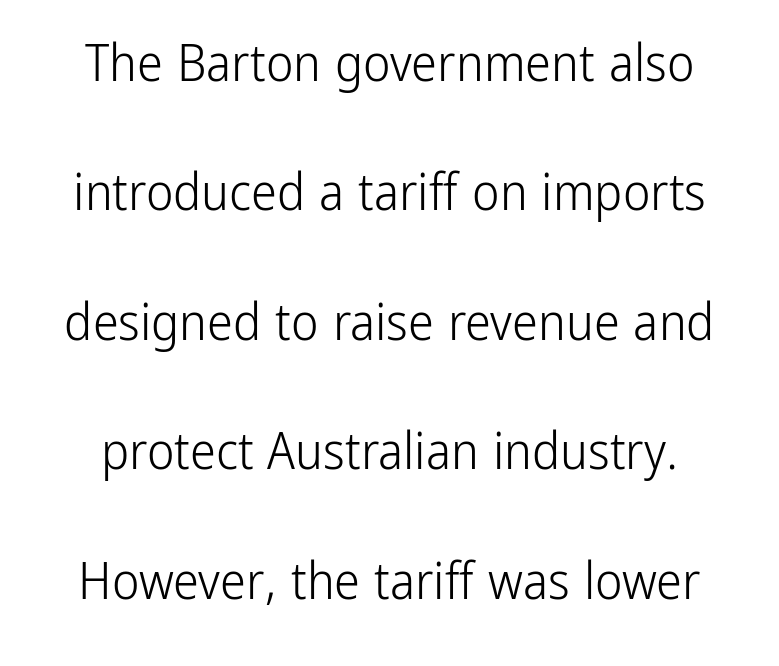
The image shows 52 px light, condensed sans-serif type, upright; set loose line spacing (2.49x), normal letter spacing, not underlined; low stroke contrast and a medium x-height.
